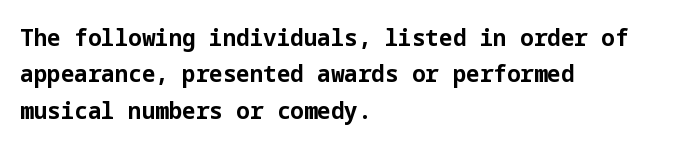
The image shows 24 px bold type, upright; set left-aligned, normal line spacing (1.52x), normal letter spacing, not underlined.
